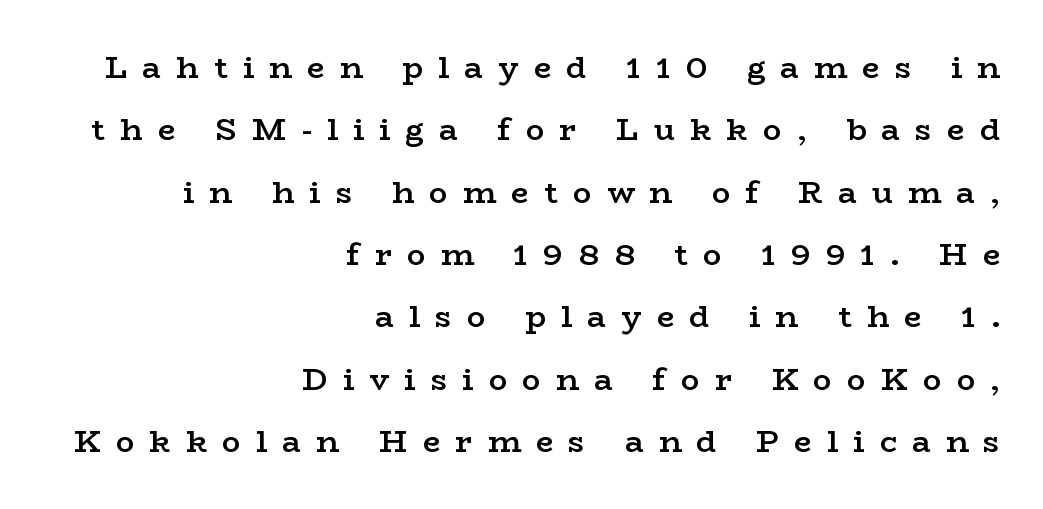
{"serif": "yes", "italic": "no", "bold": "semi", "weight": "semibold", "width": "wide", "stroke_contrast": "low", "x_height": "medium", "monospaced": "no", "underline": "no", "align": "right", "line_spacing": "loose", "line_spacing_ratio": 2.01, "letter_spacing": "wide", "letter_spacing_em": 0.49, "glyph_px": 31}
